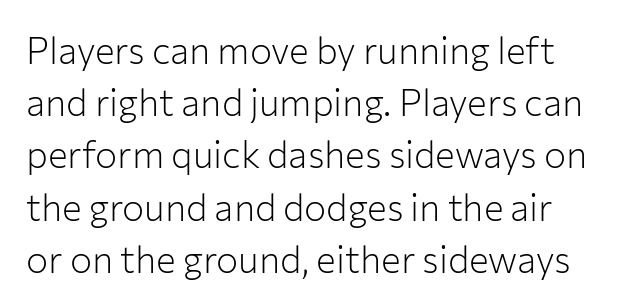
The image shows 37 px light sans-serif type, upright; set normal line spacing (1.41x), normal letter spacing, not underlined; low stroke contrast and a medium x-height.
